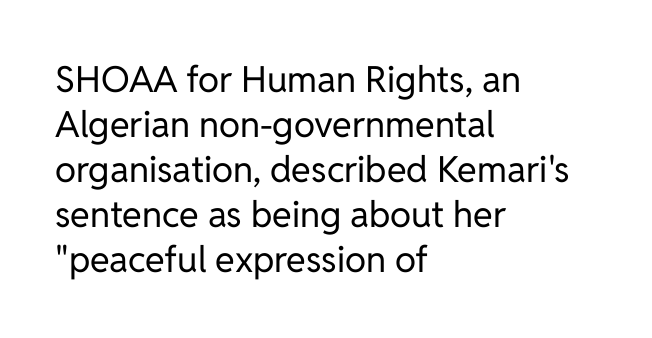
Left-aligned paragraph, ragged on the right. The space between consecutive lines is moderate. Upright lettering throughout. Words appear dense and cohesive because spacing is normal. Nope, no serifs anywhere on these letters.
